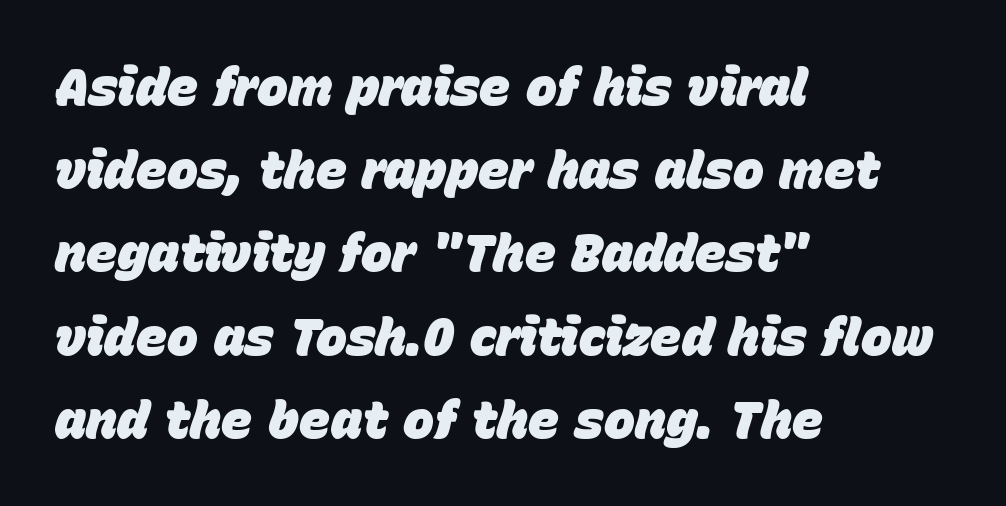
The face used here is proportionally spaced, like ordinary book or web type. Italic? Definitely — the glyphs are oblique. Decoration check: the copy has no underline. Alignment: flush left.
